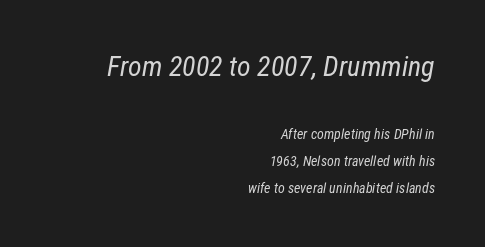
Unlike a traditional serif, this face leaves its strokes unadorned. A typesetter would call this proportional, since set widths differ per character. The weight would be labelled regular, book, light, or lighter still. What stands out about the letter spacing? Nothing — it is the standard amount. Glance below the letters and you will spot only blank space. Top chunk: large. Bottom chunk: small.
